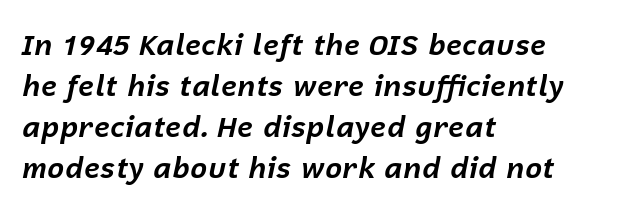
{"italic": "yes", "lean": "right", "slant_degrees": 12, "bold": "yes", "weight": "bold", "width": "normal", "stroke_contrast": "low", "x_height": "medium", "monospaced": "no", "underline": "no", "align": "left", "line_spacing": "normal", "line_spacing_ratio": 1.41, "letter_spacing": "normal", "letter_spacing_em": 0.0, "glyph_px": 29}
